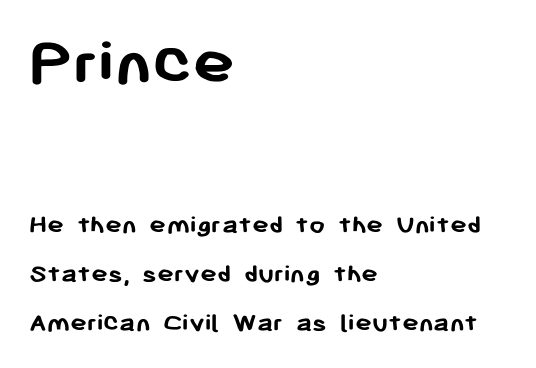
Note the varied advance widths — an 'i' is clearly narrower than an 'm'. Quick note: underline off. Which margin do the lines hug? The left one — the right edge is uneven. The designer went with a sans here, leaving each stem footless.
